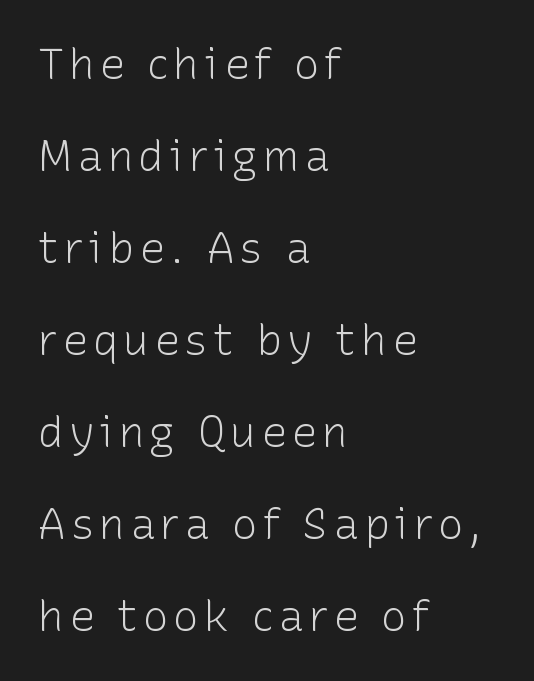
Q: Is the text bold? A: No.
Q: Is the text italic (slanted)? A: No, it is upright.
Q: Is the typeface a serif or a sans-serif typeface? A: Sans-serif.
Q: Is the text underlined? A: No.
Q: How is the paragraph aligned? A: Left-aligned.
Q: Is the spacing between lines tight, normal or loose? A: Loose.
Q: Width (condensed, normal, or wide)? A: Normal.
Q: Stroke contrast? A: Low.
Q: x-height? A: Medium.
Q: Monospaced? A: No.
